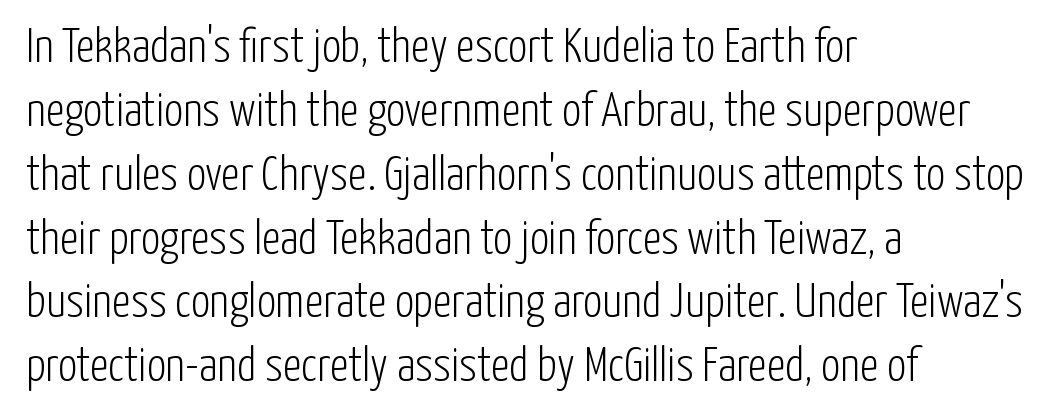
{"serif": "no", "italic": "no", "bold": "no", "weight": "light", "width": "condensed", "stroke_contrast": "low", "x_height": "medium", "monospaced": "no", "underline": "no", "align": "left", "line_spacing": "normal", "line_spacing_ratio": 1.33, "letter_spacing": "normal", "letter_spacing_em": 0.0, "glyph_px": 48}
